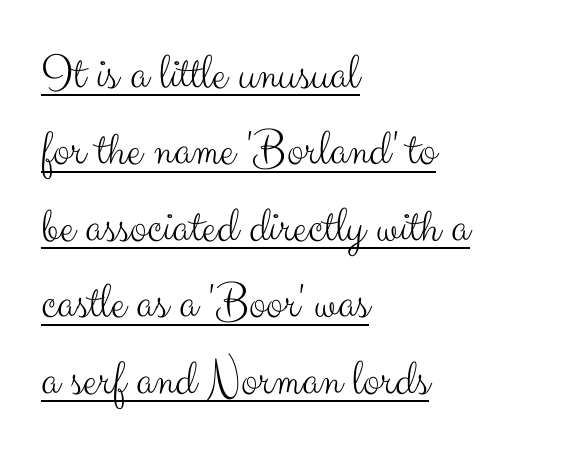
{"serif": "no", "bold": "no", "weight": "light", "width": "normal", "stroke_contrast": "medium", "x_height": "small", "monospaced": "no", "underline": "yes", "align": "left", "line_spacing": "normal", "line_spacing_ratio": 1.5, "letter_spacing": "normal", "letter_spacing_em": 0.0, "glyph_px": 51}
